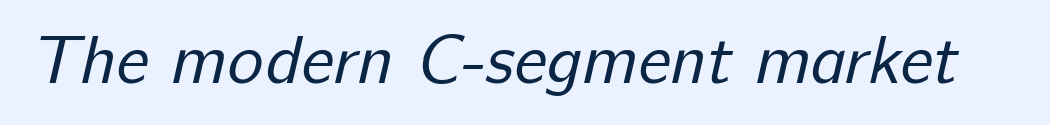
Q: Is the text bold? A: No.
Q: Is the typeface a serif or a sans-serif typeface? A: Sans-serif.
Q: Is the text underlined? A: No.
Q: Is the spacing between letters normal or unusually wide? A: Normal.
Q: Width (condensed, normal, or wide)? A: Normal.
Q: Stroke contrast? A: Low.
Q: x-height? A: Medium.
Q: Monospaced? A: No.
